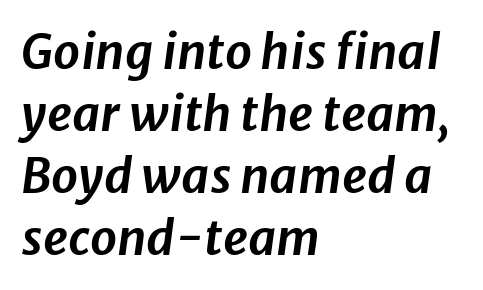
Notice how the passage keeps a crisp vertical edge on the left only. This sample has the flowing, uneven cadence of proportional lettering. Each row of text sits above clean, open space. Evenly set lines give the paragraph a standard silhouette. Here the glyphs are tracked normally, forming tight word shapes. Observe the lean: these are italic letterforms.
